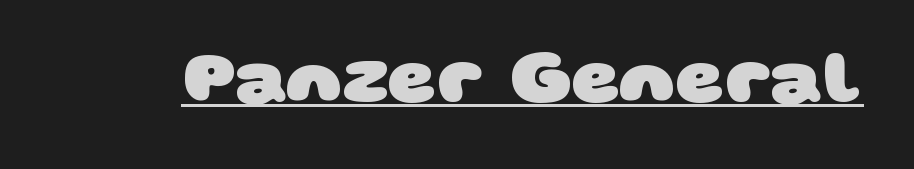
{"serif": "no", "bold": "yes", "weight": "heavy", "width": "wide", "stroke_contrast": "low", "x_height": "large", "monospaced": "no", "underline": "yes", "letter_spacing": "normal", "letter_spacing_em": 0.0, "glyph_px": 75}
